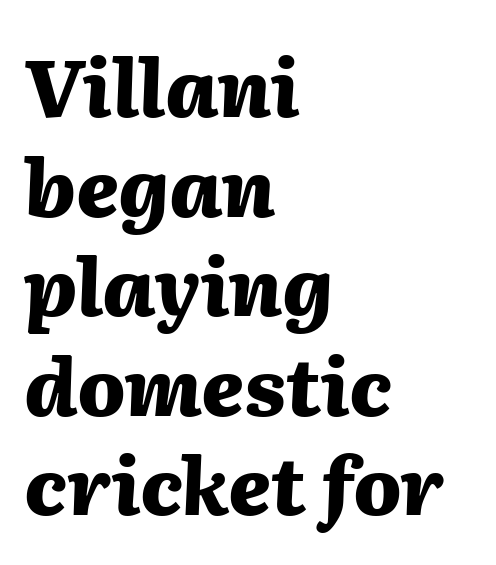
{"italic": "yes", "lean": "right", "slant_degrees": 2, "bold": "yes", "weight": "heavy", "width": "normal", "stroke_contrast": "medium", "x_height": "medium", "monospaced": "no", "underline": "no", "align": "left", "line_spacing": "normal", "line_spacing_ratio": 1.26, "letter_spacing": "normal", "letter_spacing_em": 0.0, "glyph_px": 79}
